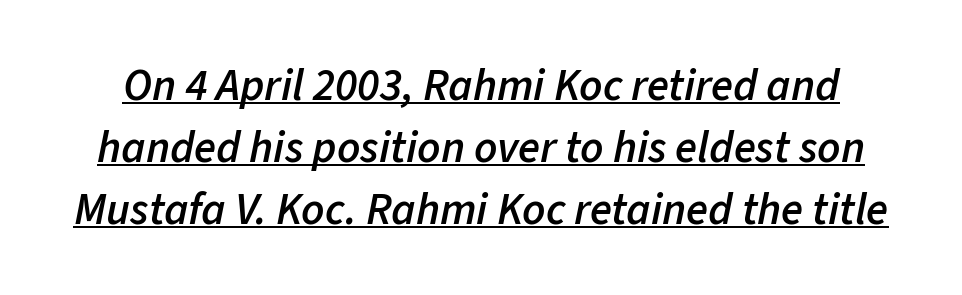
Q: Is the text bold? A: Semi-bold.
Q: Is the text italic (slanted)? A: Yes, it leans right by about 11 degrees.
Q: Is the text underlined? A: Yes.
Q: Is the spacing between letters normal or unusually wide? A: Normal.
Q: Is the spacing between lines tight, normal or loose? A: Normal.
Q: Width (condensed, normal, or wide)? A: Normal.
Q: Stroke contrast? A: Low.
Q: x-height? A: Medium.
Q: Monospaced? A: No.
